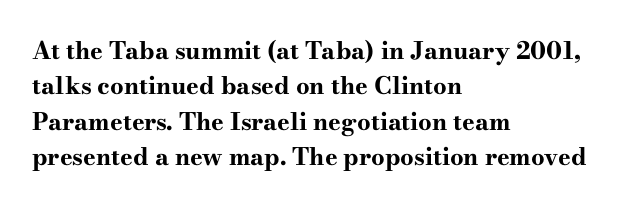
The baseline area is clear. Rendered with straight, roman letterforms. The face used here has the dense, thick strokes of a bold. One-word summary of the alignment: left.
